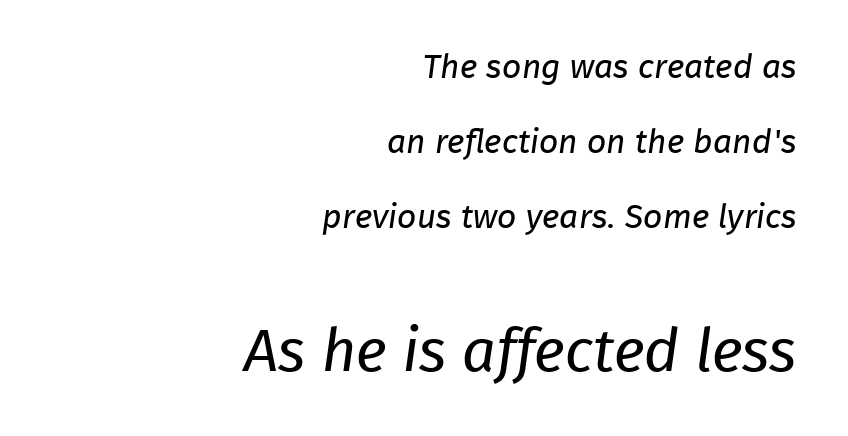
{"serif": "no", "bold": "no", "weight": "regular", "width": "normal", "stroke_contrast": "low", "x_height": "medium", "monospaced": "no", "underline": "no", "align": "right", "line_spacing": "loose", "line_spacing_ratio": 2.2, "letter_spacing": "normal", "letter_spacing_em": 0.0, "larger_block": "second", "size_ratio": 1.76, "glyph_px": 60}
